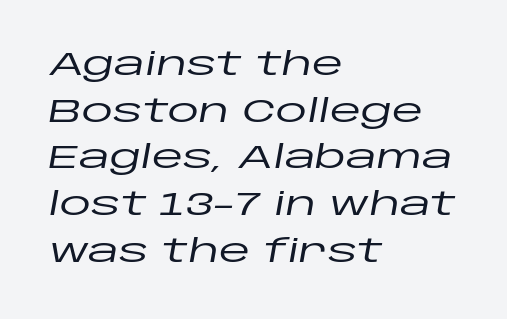
Q: Is the text italic (slanted)? A: Yes, it leans right by about 10 degrees.
Q: Is the text underlined? A: No.
Q: How is the paragraph aligned? A: Left-aligned.
Q: Is the spacing between letters normal or unusually wide? A: Normal.
Q: Is the spacing between lines tight, normal or loose? A: Normal.
Q: Width (condensed, normal, or wide)? A: Wide.
Q: Stroke contrast? A: Low.
Q: x-height? A: Large.
Q: Monospaced? A: No.
